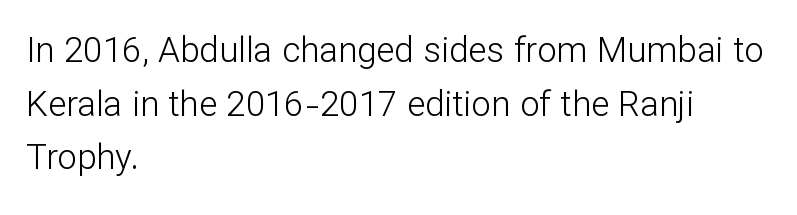
Note the varied advance widths — an 'i' is clearly narrower than an 'm'. This is sans-serif lettering, the kind often seen on screens and signage. A typesetter would call this zero additional tracking. Every row of glyphs begins at an identical x-position on the left. Anything drawn beneath the words? Only blank space. The font is comparable to plain body text, perhaps lighter.
